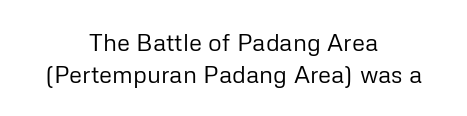
Q: Is the text bold? A: No.
Q: Is the text italic (slanted)? A: No, it is upright.
Q: Is the text underlined? A: No.
Q: How is the paragraph aligned? A: Centered.
Q: Is the spacing between letters normal or unusually wide? A: Normal.
Q: Is the spacing between lines tight, normal or loose? A: Normal.
